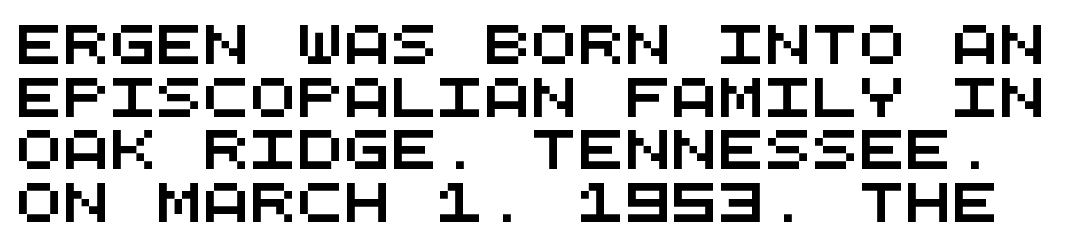
Note the uniform advance width — an 'i' takes as much space as an 'm'. A typesetter would call this zero additional tracking. The designer went with a sans here, leaving each stem footless. Lines of text with bare space underneath. This sample keeps an unexceptional amount of space between lines.
